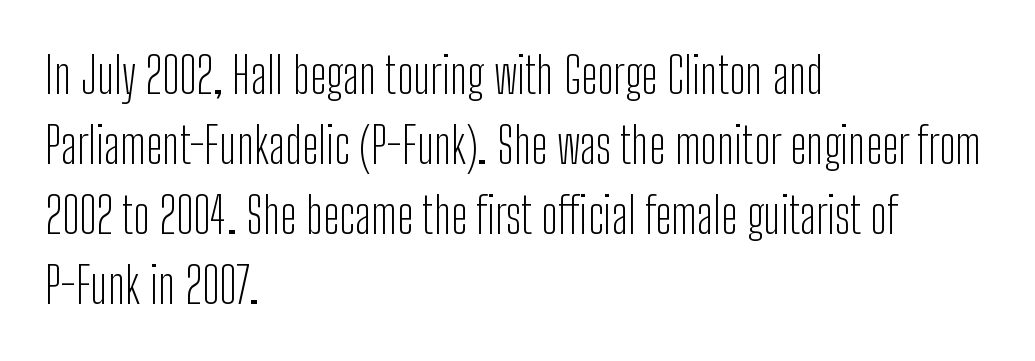
{"serif": "no", "italic": "no", "bold": "no", "weight": "light", "width": "condensed", "stroke_contrast": "low", "x_height": "medium", "monospaced": "no", "underline": "no", "align": "left", "line_spacing": "normal", "line_spacing_ratio": 1.43, "letter_spacing": "normal", "letter_spacing_em": 0.0, "glyph_px": 49}
